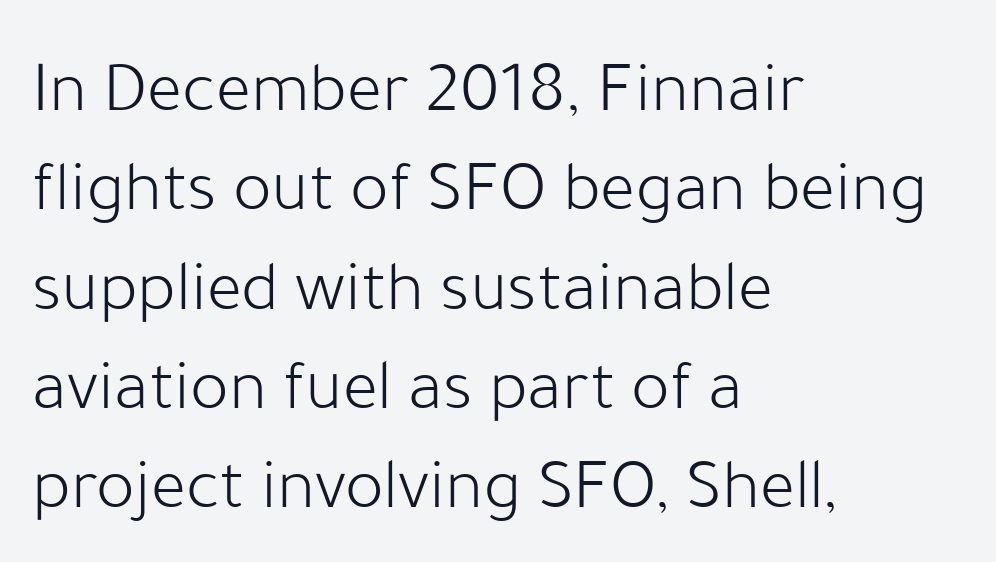
Q: Is the text bold? A: No.
Q: Is the text italic (slanted)? A: No, it is upright.
Q: Is the typeface a serif or a sans-serif typeface? A: Sans-serif.
Q: Is the text underlined? A: No.
Q: How is the paragraph aligned? A: Left-aligned.
Q: Is the spacing between letters normal or unusually wide? A: Normal.
Q: Is the spacing between lines tight, normal or loose? A: Normal.
Q: Width (condensed, normal, or wide)? A: Normal.
Q: Stroke contrast? A: Low.
Q: x-height? A: Medium.
Q: Monospaced? A: No.
